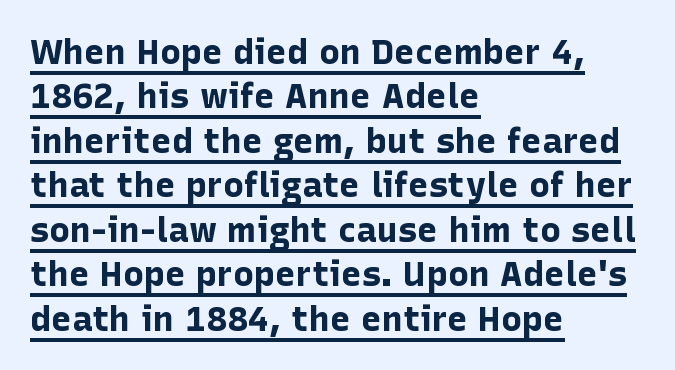
Every word sits above its own underline. This is heavy type, rendered in bold. Alignment: flush left. Rendered with straight, roman letterforms. In terms of letterform style, serifs are entirely absent. Compared with typical body copy, the letter spacing here is the same.
